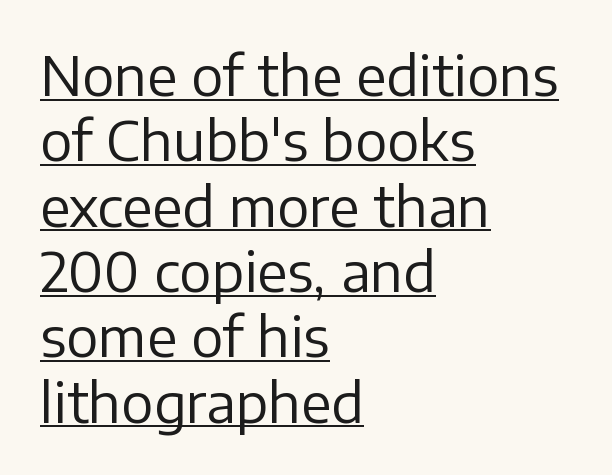
The image shows 54 px regular-weight sans-serif type, upright; set left-aligned, line spacing 1.21x, normal letter spacing, underlined; low stroke contrast and a medium x-height.
